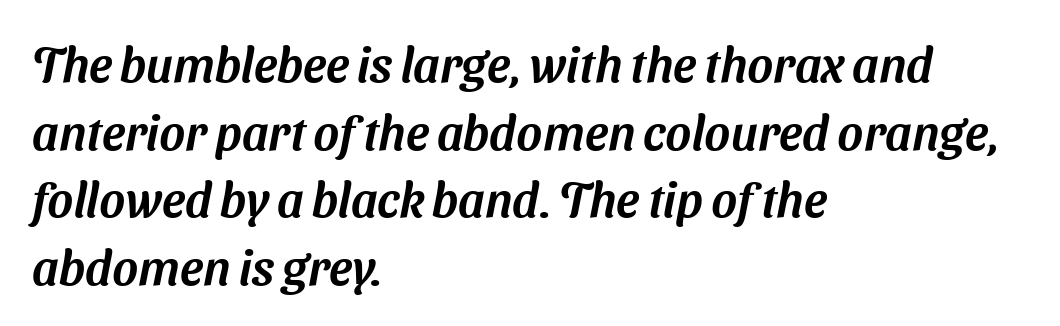
{"serif": "no", "width": "normal", "stroke_contrast": "medium", "x_height": "medium", "monospaced": "no", "underline": "no", "align": "left", "line_spacing": "normal", "line_spacing_ratio": 1.38, "letter_spacing": "normal", "letter_spacing_em": 0.0, "glyph_px": 49}
